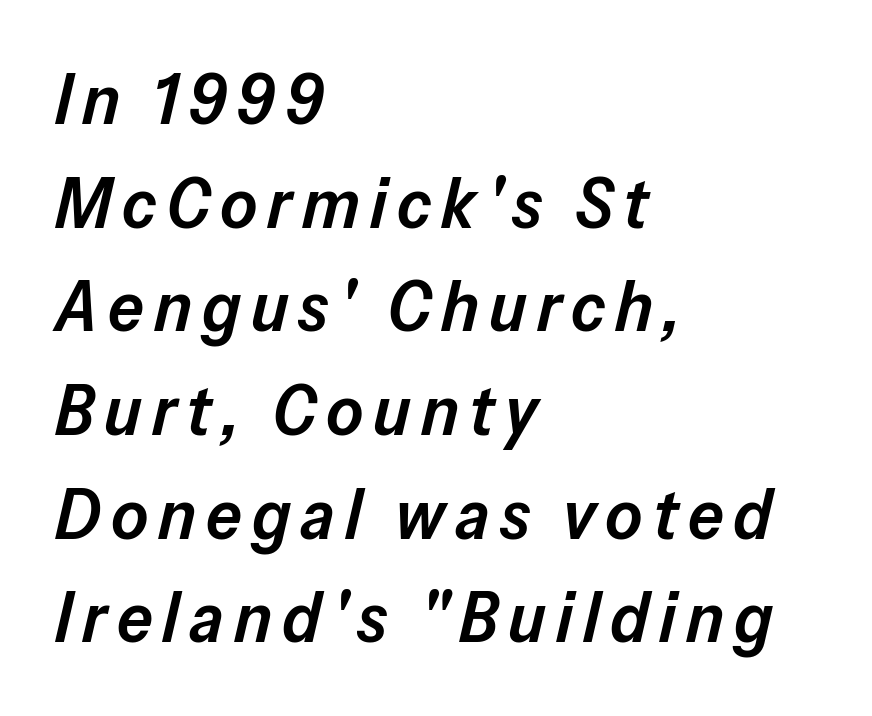
Q: Is the text bold? A: Semi-bold.
Q: Is the text italic (slanted)? A: Yes, it leans right by about 13 degrees.
Q: Is the text underlined? A: No.
Q: How is the paragraph aligned? A: Left-aligned.
Q: Is the spacing between lines tight, normal or loose? A: Normal.
Q: Width (condensed, normal, or wide)? A: Normal.
Q: Stroke contrast? A: Low.
Q: x-height? A: Medium.
Q: Monospaced? A: No.
